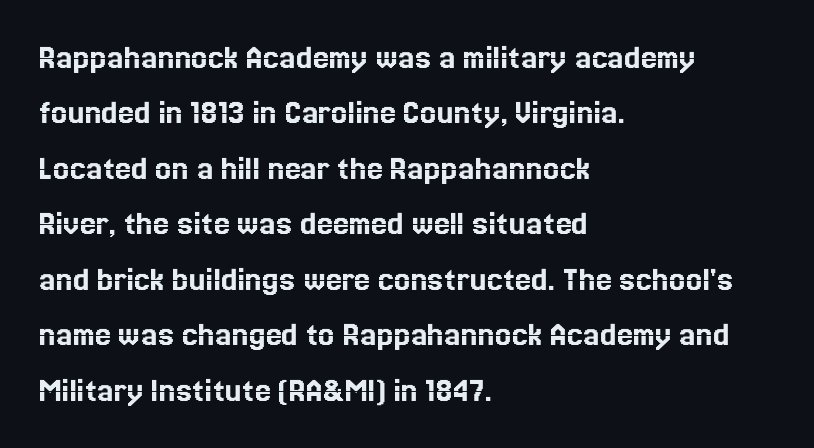
Successive baselines arrive at the customary interval. The zone under the glyphs is completely vacant. These lines are rendered in a variable-pitch font. If you drew a line through each stem, it would be perfectly vertical. Caption: standard tracking, unaltered. Does the copy run flush right? No — it runs flush left.
